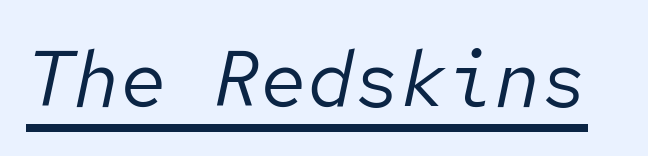
{"italic": "yes", "lean": "right", "slant_degrees": 12, "bold": "no", "weight": "regular", "width": "normal", "stroke_contrast": "low", "x_height": "medium", "monospaced": "yes", "underline": "yes", "letter_spacing": "normal", "letter_spacing_em": 0.0, "glyph_px": 78}
